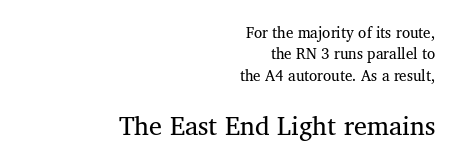
Q: Is the text bold? A: No.
Q: Is the text italic (slanted)? A: No, it is upright.
Q: Is the text underlined? A: No.
Q: How is the paragraph aligned? A: Right-aligned.
Q: Is the spacing between letters normal or unusually wide? A: Normal.
Q: Is the spacing between lines tight, normal or loose? A: Normal.
Q: Which block of text is set in a larger size, the first (top) or the second (bottom)? A: The second (bottom) one.
